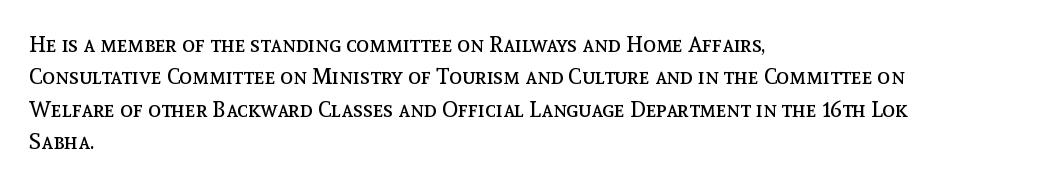
Does extra space separate the letters? No, they use regular spacing. Compared with a typical body face, this is equally light or lighter still. Casual observation: everything's shoved over to the left. This sample keeps an unexceptional amount of space between lines.
